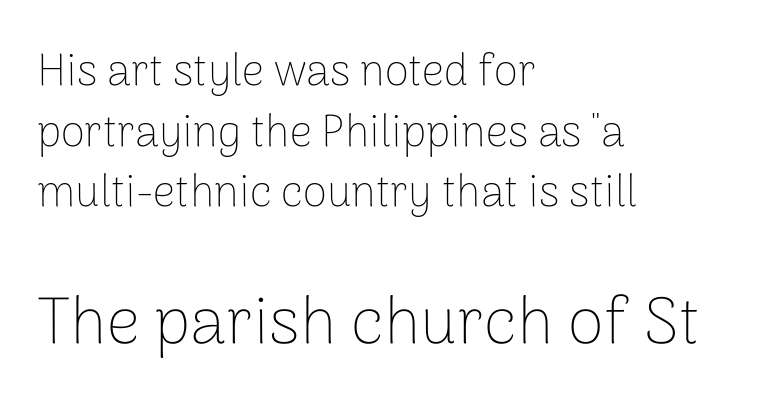
Q: Is the text bold? A: No.
Q: Is the text italic (slanted)? A: No, it is upright.
Q: Is the typeface a serif or a sans-serif typeface? A: Sans-serif.
Q: Is the text underlined? A: No.
Q: How is the paragraph aligned? A: Left-aligned.
Q: Is the spacing between letters normal or unusually wide? A: Normal.
Q: Is the spacing between lines tight, normal or loose? A: Normal.
Q: Which block of text is set in a larger size, the first (top) or the second (bottom)? A: The second (bottom) one.
Q: Width (condensed, normal, or wide)? A: Normal.
Q: Stroke contrast? A: Low.
Q: x-height? A: Medium.
Q: Monospaced? A: No.
